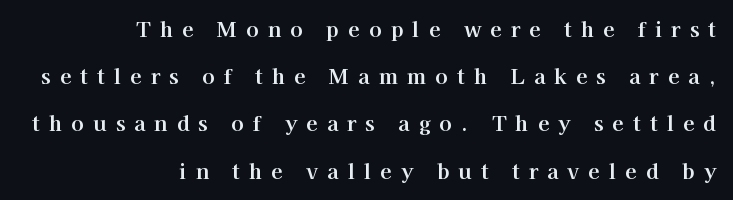
{"italic": "no", "underline": "no", "align": "right", "line_spacing": "loose", "line_spacing_ratio": 2.25, "letter_spacing": "wide", "letter_spacing_em": 0.43, "glyph_px": 21}
